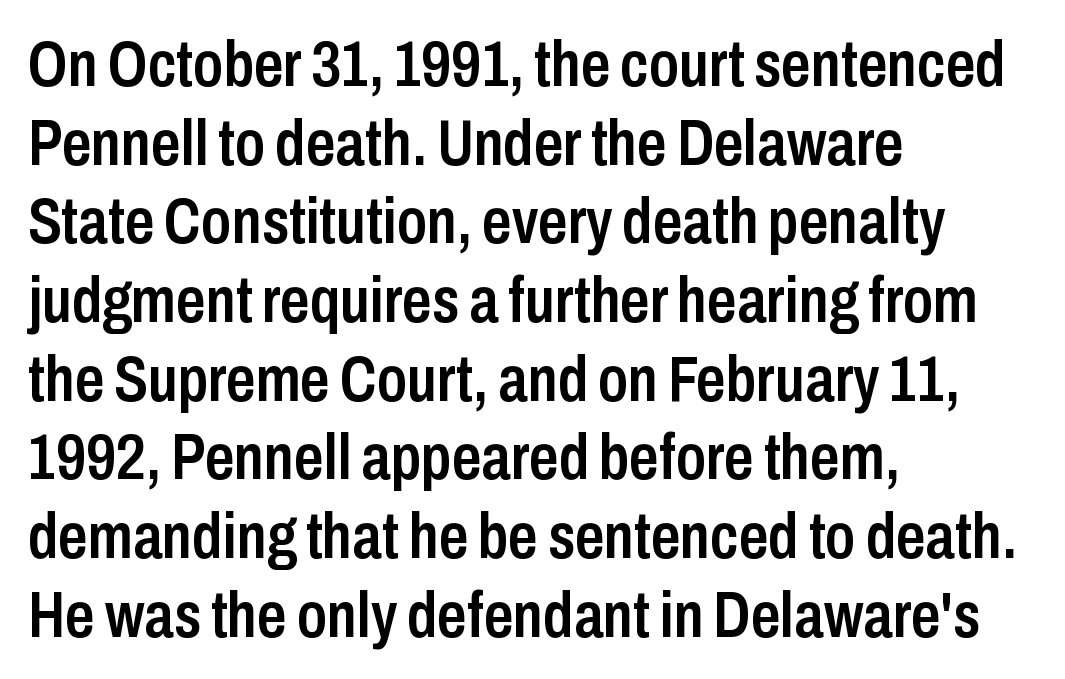
The image shows 65 px semibold, condensed sans-serif type, upright; set left-aligned, line spacing 1.21x, normal letter spacing, not underlined; low stroke contrast and a medium x-height.
